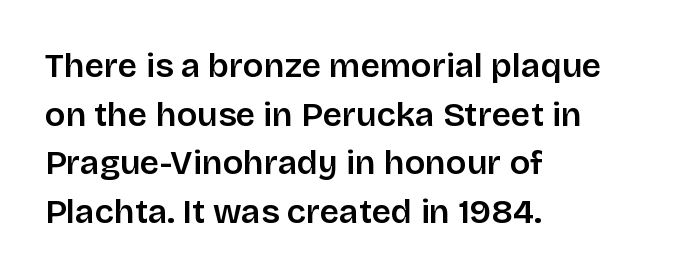
Q: Is the text italic (slanted)? A: No, it is upright.
Q: Is the typeface a serif or a sans-serif typeface? A: Sans-serif.
Q: Is the text underlined? A: No.
Q: How is the paragraph aligned? A: Left-aligned.
Q: Is the spacing between letters normal or unusually wide? A: Normal.
Q: Is the spacing between lines tight, normal or loose? A: Normal.
Q: Width (condensed, normal, or wide)? A: Normal.
Q: Stroke contrast? A: Low.
Q: x-height? A: Large.
Q: Monospaced? A: No.
